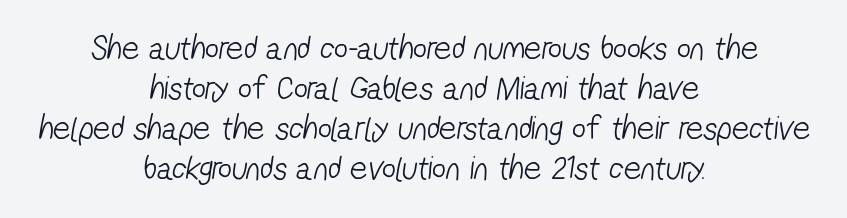
Check under the words: just untouched page. Grotesque or geometric, the face here clearly has no serifs. The letters sit at their default tracking, neither squeezed nor spread. Note the varied advance widths — an 'i' is clearly narrower than an 'm'.
